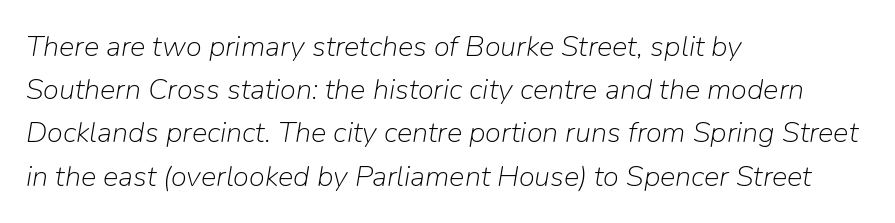
{"italic": "yes", "lean": "right", "slant_degrees": 9, "bold": "no", "weight": "light", "width": "normal", "stroke_contrast": "low", "x_height": "medium", "monospaced": "no", "underline": "no", "align": "left", "line_spacing": "normal", "line_spacing_ratio": 1.49, "letter_spacing": "normal", "letter_spacing_em": 0.0, "glyph_px": 29}
